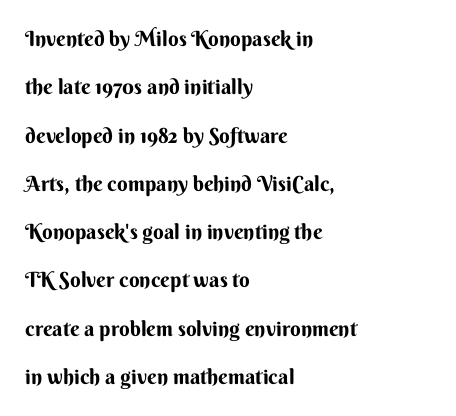
The typesetter chose a ragged-right arrangement here. A great deal of white space separates one row of letters from the next. The specimen omits any rule beneath the text block's lines. Spacing between characters is what you'd get straight out of the box. The strokes are fattened all the way to bold. The letters stand straight up with perfectly vertical stems.
